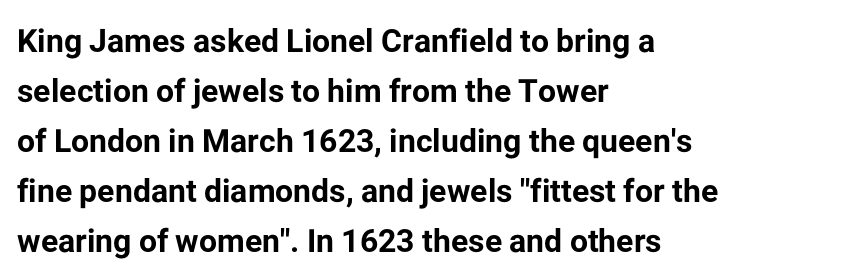
Q: Is the text bold? A: Yes.
Q: Is the text italic (slanted)? A: No, it is upright.
Q: Is the typeface a serif or a sans-serif typeface? A: Sans-serif.
Q: Is the text underlined? A: No.
Q: How is the paragraph aligned? A: Left-aligned.
Q: Is the spacing between letters normal or unusually wide? A: Normal.
Q: Is the spacing between lines tight, normal or loose? A: Normal.
Q: Width (condensed, normal, or wide)? A: Normal.
Q: Stroke contrast? A: Low.
Q: x-height? A: Medium.
Q: Monospaced? A: No.
